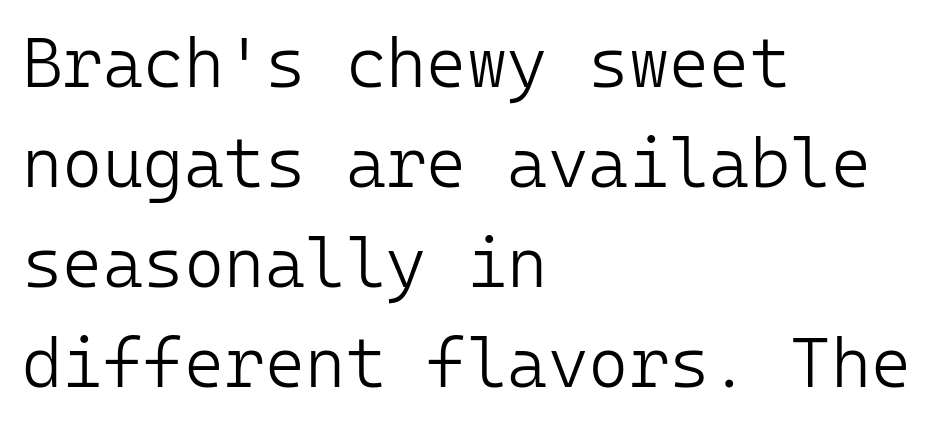
The gap between lines stays unmarked. Students, observe: this is what conventionally led text looks like. Examine the stroke ends and you'll find no serifs. Weight: regular or lighter.
